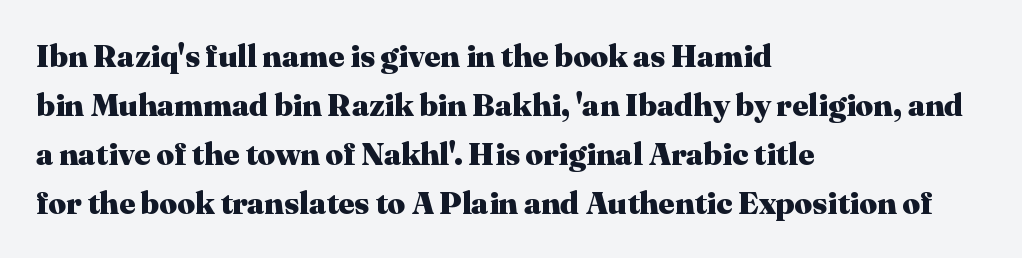
In CSS terms this would be text-align: left. How are the letters spaced? Ordinarily, with no added tracking. The passage shown stacks its lines at a standard gap. This sample uses an upright cut, with every glyph sitting square on the baseline. Is this a fixed-width face? No — the glyphs have proportional, varying widths.
